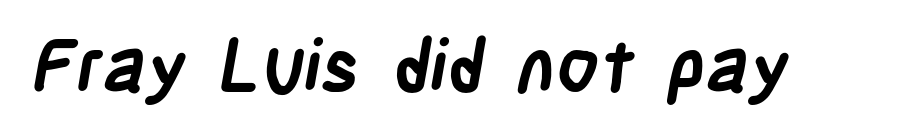
Q: Is the text bold? A: Yes.
Q: Is the typeface a serif or a sans-serif typeface? A: Sans-serif.
Q: Is the text underlined? A: No.
Q: Is the spacing between letters normal or unusually wide? A: Normal.
Q: Width (condensed, normal, or wide)? A: Condensed.
Q: Stroke contrast? A: Low.
Q: x-height? A: Large.
Q: Monospaced? A: No.
